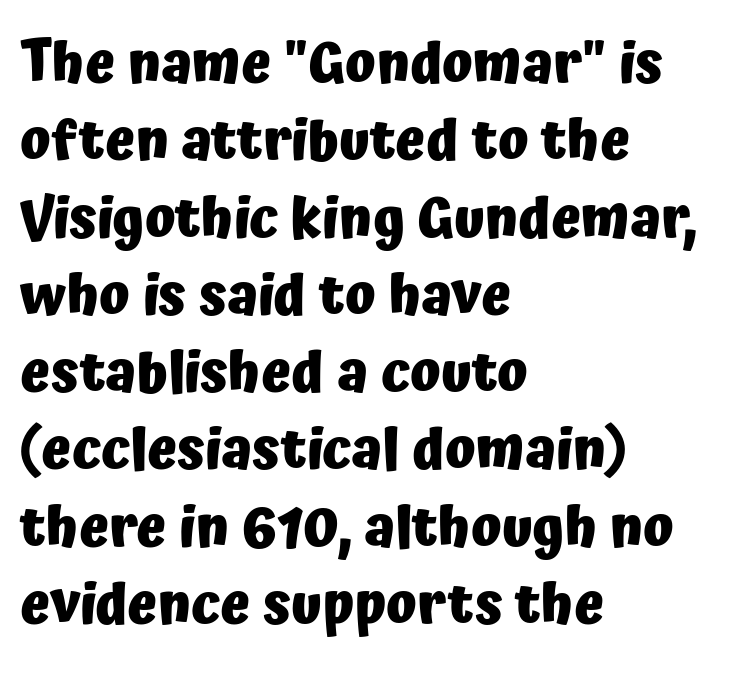
Vertical spacing — default. The paragraph has a hard left edge and a soft right edge. Rule under the text: the space is simply empty. In terms of letterform style, serifs are entirely absent. Character widths vary here, with narrow letters taking less room than wide ones. Characters remain perfectly vertical along every line.
